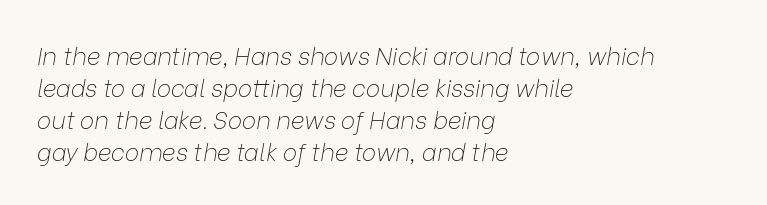
{"italic": "yes", "lean": "right", "slant_degrees": 9, "bold": "no", "underline": "no", "align": "left", "line_spacing": "normal", "line_spacing_ratio": 1.34, "letter_spacing": "normal", "letter_spacing_em": 0.0, "glyph_px": 24}
